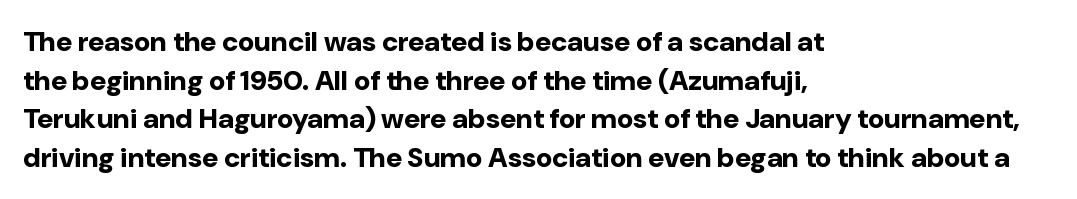
Decoration check: the copy has no underline. The typesetting leans heavy: a genuine bold. Is the block centered? No — it sits flush against the left margin. Horizontal bands of white between lines are of average thickness.
